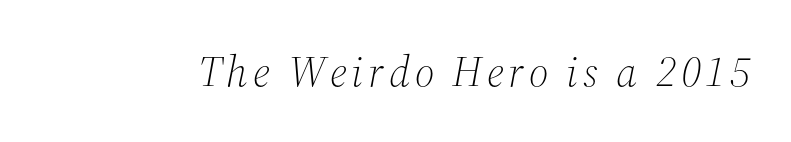
Q: Is the text bold? A: No.
Q: Is the text italic (slanted)? A: Yes, it leans right by about 12 degrees.
Q: Is the typeface a serif or a sans-serif typeface? A: Serif.
Q: Is the text underlined? A: No.
Q: Width (condensed, normal, or wide)? A: Normal.
Q: Stroke contrast? A: Medium.
Q: x-height? A: Medium.
Q: Monospaced? A: No.
